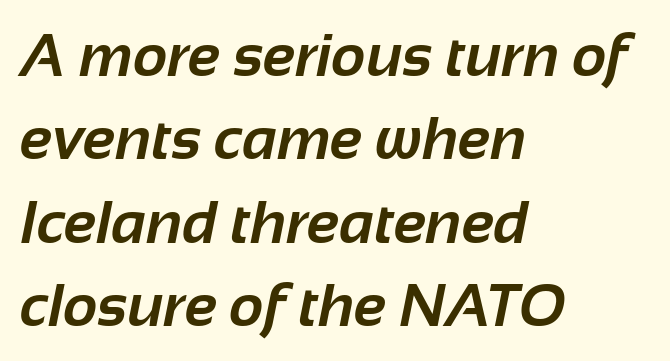
This is sans-serif lettering, the kind often seen on screens and signage. The designer left line spacing at the default. Strokes here are thick enough to call this a true bold. Is the block centered? No — it sits flush against the left margin. Unmarked baselines from the first word to the last.
